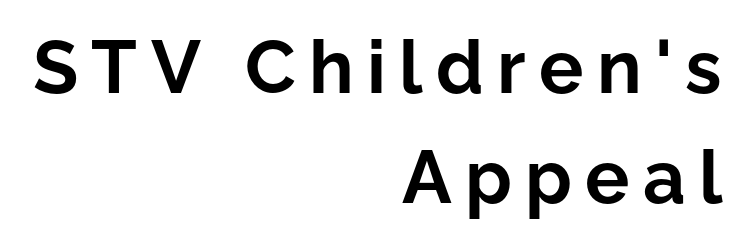
The specimen omits any rule beneath the text block's lines. This rendering employs a face without finishing strokes, i.e., a sans-serif. Heavy-handed strokes throughout: this text is bold. Where is the straight margin? On the right. Is there any slant? The stems are plumb. Think of a printed novel: that variable character pitch is what you see here.
